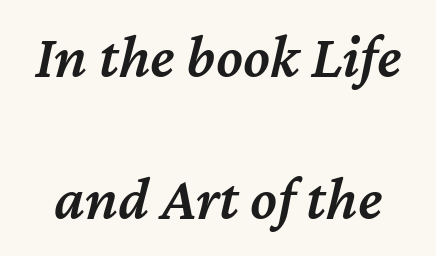
{"italic": "yes", "lean": "right", "slant_degrees": 12, "bold": "semi", "weight": "semibold", "width": "normal", "stroke_contrast": "medium", "x_height": "medium", "monospaced": "no", "underline": "no", "line_spacing": "loose", "line_spacing_ratio": 2.33, "letter_spacing": "normal", "letter_spacing_em": 0.0, "glyph_px": 61}
